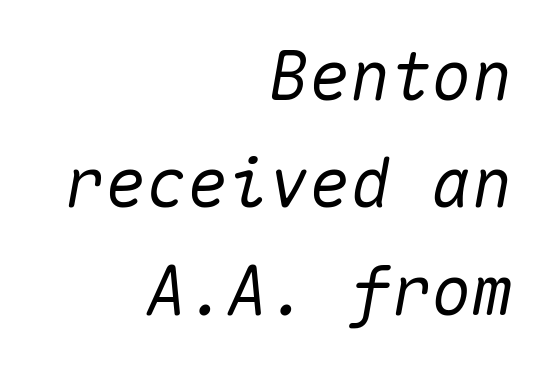
The image shows 68 px text type, italic (leaning right), monospaced; set right-aligned, normal line spacing (1.58x), normal letter spacing, not underlined; medium stroke contrast and a medium x-height.
